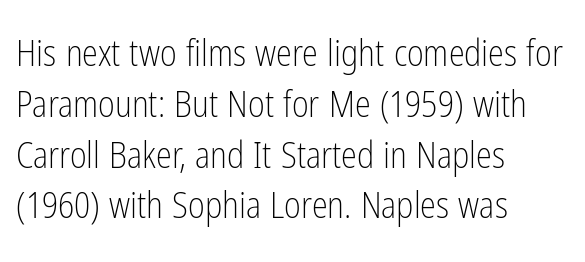
{"serif": "no", "italic": "no", "bold": "no", "weight": "light", "width": "condensed", "stroke_contrast": "low", "x_height": "medium", "monospaced": "no", "underline": "no", "align": "left", "line_spacing": "normal", "line_spacing_ratio": 1.41, "letter_spacing": "normal", "letter_spacing_em": 0.0, "glyph_px": 36}
